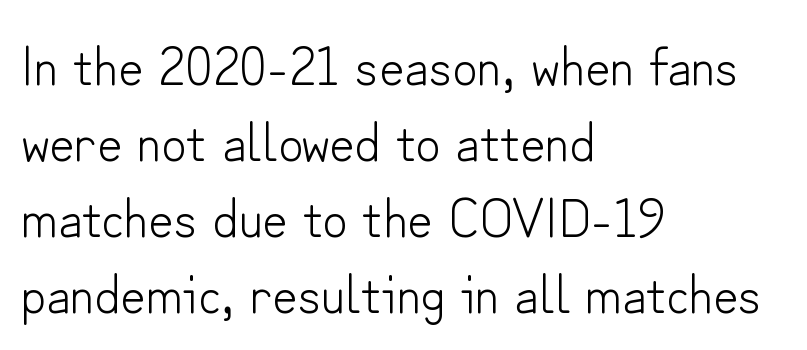
Just letters on the line, the space beneath them empty. In CSS terms this would be text-align: left. Are there feet on the stems? There aren't — it's a sans. What's the leading like? Ordinary, nothing unusual.
